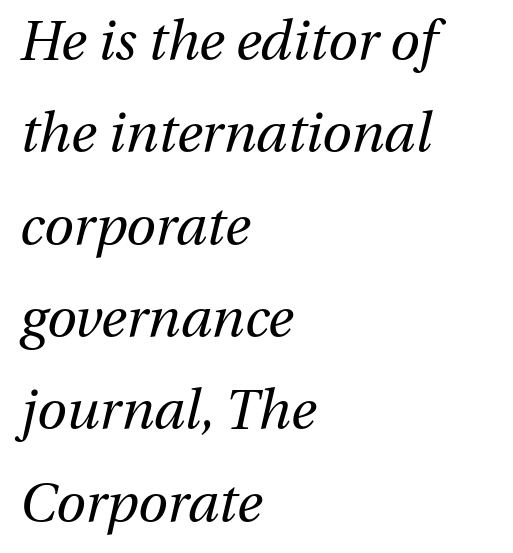
The image shows 54 px regular-weight type, italic (leaning right); set left-aligned, line spacing 1.71x, normal letter spacing, not underlined; medium stroke contrast and a medium x-height.
